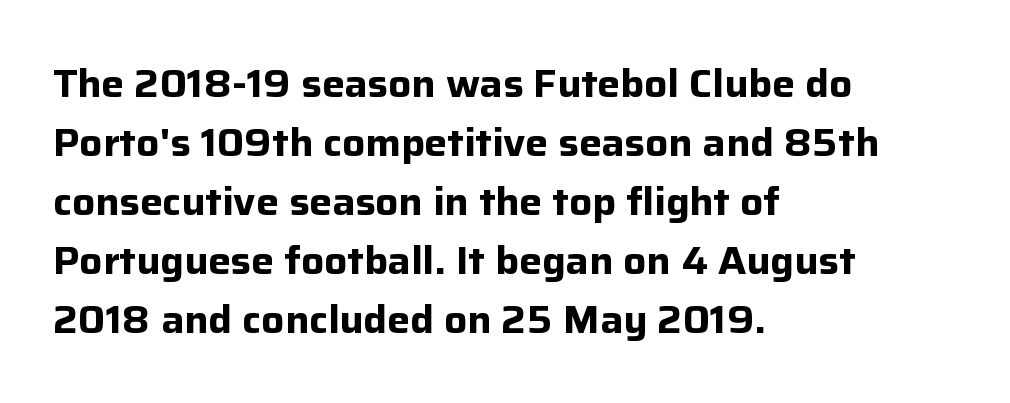
Strong, thick strokes mark this as bold type. Summary of vertical rhythm: regular, with standard interline spacing. Tall strokes in this sample are plumb rather than angled. Serif or sans? Sans — the stroke terminals are bare. Left-aligned paragraph, ragged on the right. The rendering uses natural spacing where letterforms have individual widths.
